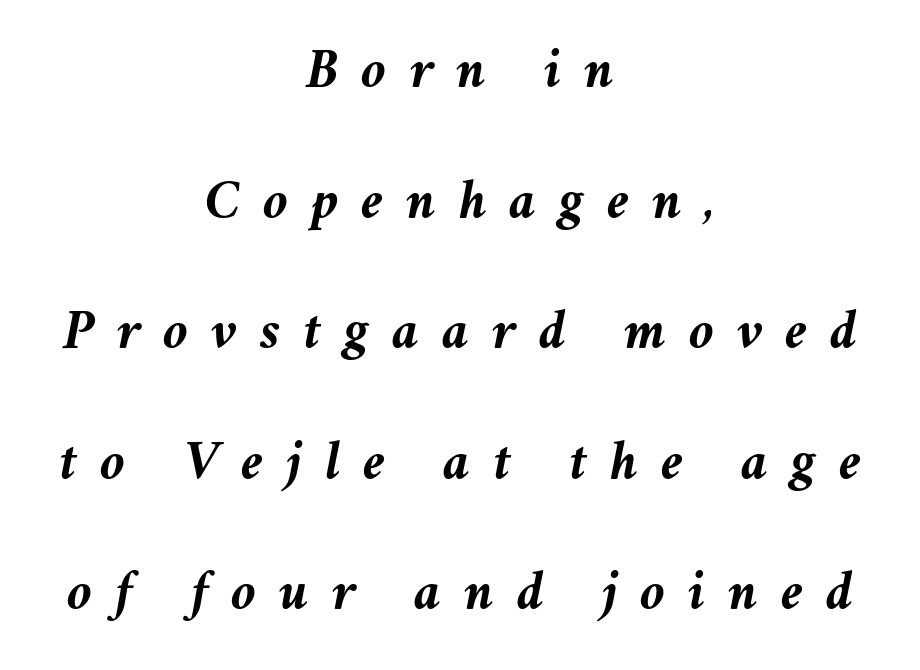
Varying glyph widths throughout — classic text-font behaviour. In terms of posture, this sample is oblique. These words are printed bold, with thick strokes throughout. The tracking reads as deliberately expanded to a designer's eye. Typeset on center — no edge is straight.
